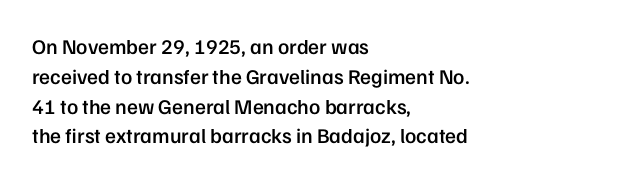
Every row of glyphs begins at an identical x-position on the left. Underlining? Definitely not there. What's the leading like? Ordinary, nothing unusual. The tracking reads as untouched default to a designer's eye. A fair bit of extra ink — the face is semibold, not bold.
